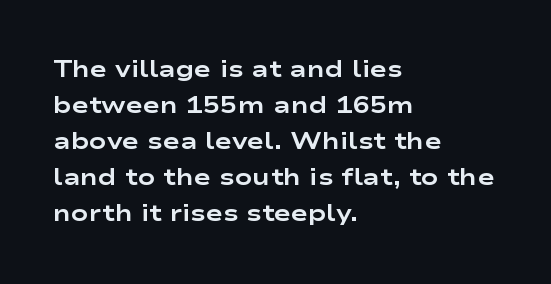
{"italic": "no", "bold": "yes", "underline": "no", "align": "left", "line_spacing": "normal", "line_spacing_ratio": 1.57, "letter_spacing": "normal", "letter_spacing_em": 0.0, "glyph_px": 23}
